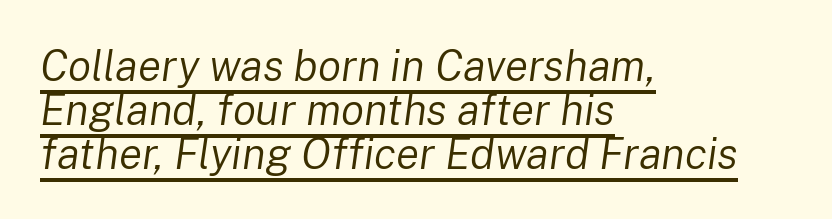
Q: Is the text bold? A: No.
Q: Is the text italic (slanted)? A: Yes, it leans right by about 8 degrees.
Q: Is the text underlined? A: Yes.
Q: How is the paragraph aligned? A: Left-aligned.
Q: Is the spacing between letters normal or unusually wide? A: Normal.
Q: Is the spacing between lines tight, normal or loose? A: Tight.
Q: Width (condensed, normal, or wide)? A: Normal.
Q: Stroke contrast? A: Low.
Q: x-height? A: Medium.
Q: Monospaced? A: No.
